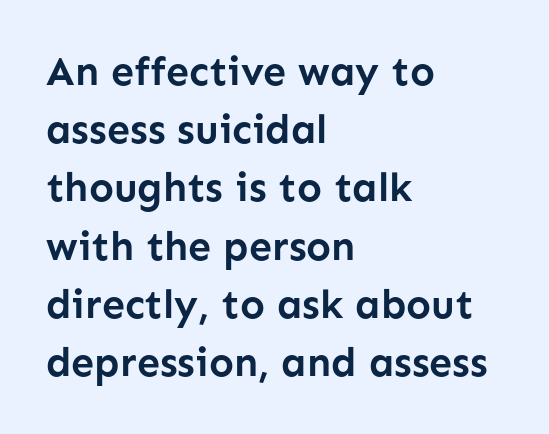
{"serif": "no", "italic": "no", "bold": "yes", "weight": "semibold", "width": "normal", "stroke_contrast": "low", "x_height": "medium", "monospaced": "no", "underline": "no", "align": "left", "line_spacing": "normal", "line_spacing_ratio": 1.42, "letter_spacing": "normal", "letter_spacing_em": 0.0, "glyph_px": 41}
